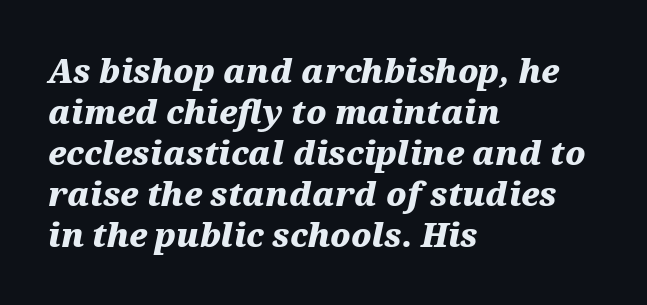
The image shows 32 px heavy, wide type, italic (leaning right); set left-aligned, normal line spacing (1.28x), normal letter spacing, not underlined; medium stroke contrast and a medium x-height.
